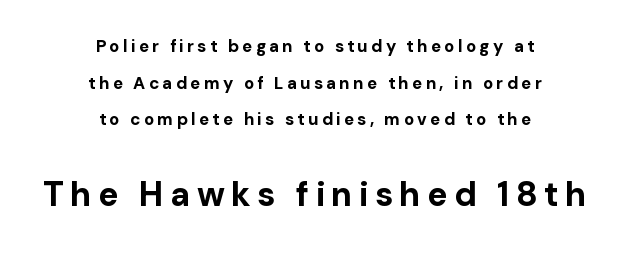
The image shows 34 px bold sans-serif type, upright; set centered, loose line spacing (2.16x), not underlined; the second (bottom) block is 2.0x larger; low stroke contrast and a medium x-height.
